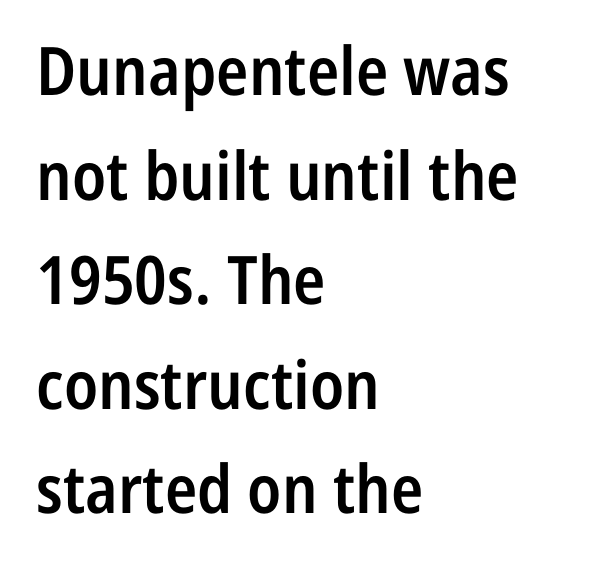
The image shows 67 px semibold, condensed sans-serif type, upright; set left-aligned, normal line spacing (1.56x), normal letter spacing, not underlined; low stroke contrast and a medium x-height.
